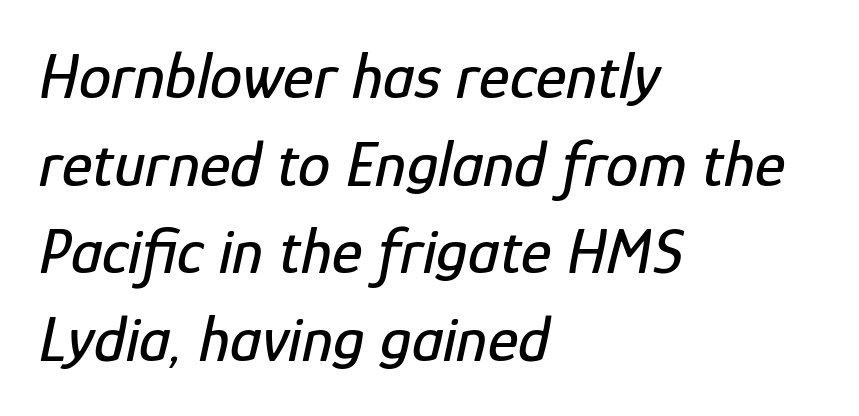
Just letters on the line, the space beneath them empty. One glance says typical: line gaps are just what's usual. Emphasis-style slanted type is in use. Left-aligned paragraph, ragged on the right. Letter spacing: default. Looks like regular typesetting: each glyph gets only the width it needs.
